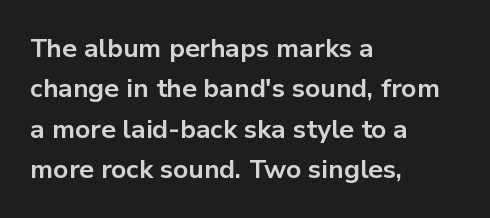
The image shows 26 px bold type, upright; set left-aligned, normal line spacing (1.55x), normal letter spacing, not underlined.
